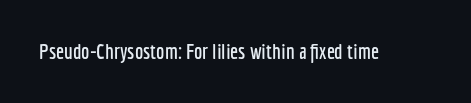
{"italic": "no", "underline": "no", "letter_spacing": "normal", "letter_spacing_em": 0.0, "glyph_px": 21}
